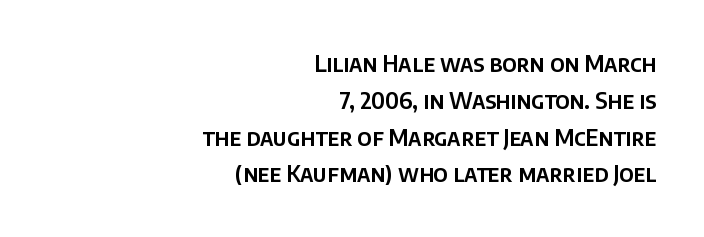
Default kerning and tracking; the words read as compact shapes. Line endings align vertically; line beginnings do not. Descenders hang freely into open space. Compared with typical paragraphs, the rows here are spaced about the same. The font's upright variant was chosen for this text.
